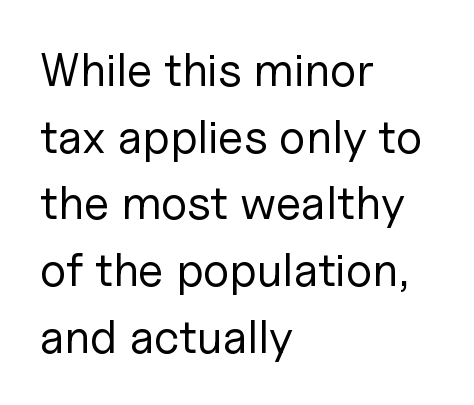
The image shows 47 px regular-weight sans-serif type, upright; set left-aligned, normal line spacing (1.42x), normal letter spacing, not underlined; low stroke contrast and a medium x-height.
